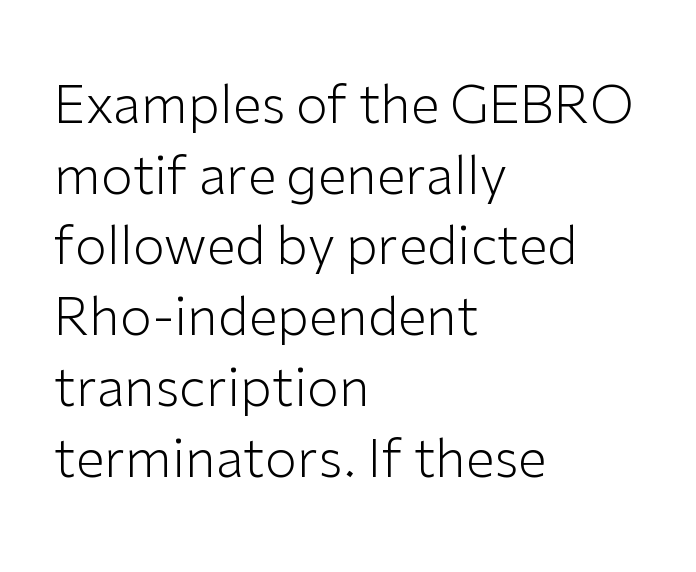
Students, note that the glyphs here touch the page at normal intervals. Nothing heavy about these letters — not bold at all. The passage shown is typed in a proportional face where columns would drift. The typesetter chose a ragged-right arrangement here.
